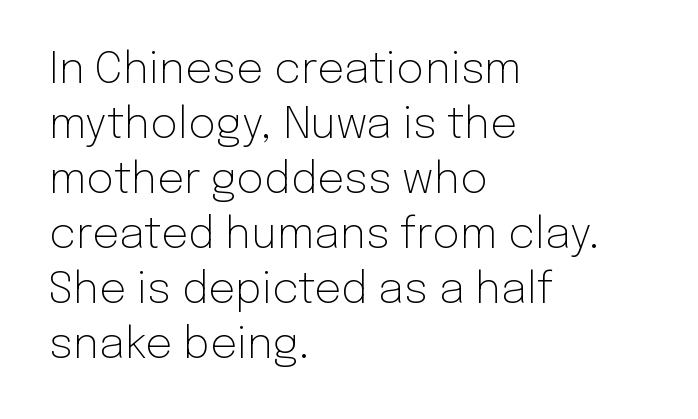
Horizontal alignment here is leftward, the default for most running prose. Glyph-to-glyph distance matches everyday printed text. Leading: standard. No letter is thick-stroked: the sample isn't bold. Each letter keeps its own natural width here, so spacing adapts to shape.
